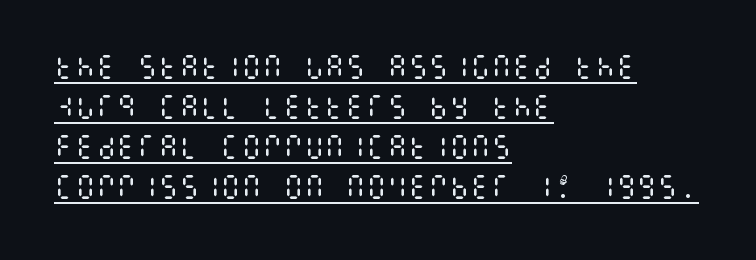
Q: Is the text bold? A: No.
Q: Is the text italic (slanted)? A: No, it is upright.
Q: Is the text underlined? A: Yes.
Q: How is the paragraph aligned? A: Left-aligned.
Q: Is the spacing between letters normal or unusually wide? A: Normal.
Q: Is the spacing between lines tight, normal or loose? A: Normal.
